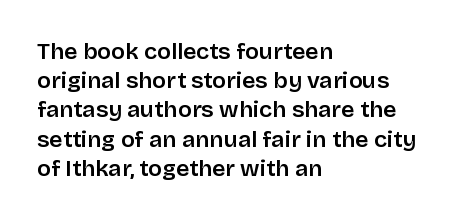
{"italic": "no", "bold": "semi", "underline": "no", "align": "left", "line_spacing": "normal", "line_spacing_ratio": 1.27, "letter_spacing": "normal", "letter_spacing_em": 0.0, "glyph_px": 23}
